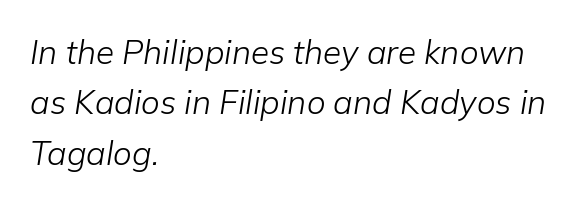
The image shows 33 px light type, italic (leaning right); set left-aligned, normal line spacing (1.53x), normal letter spacing, not underlined; low stroke contrast and a medium x-height.
